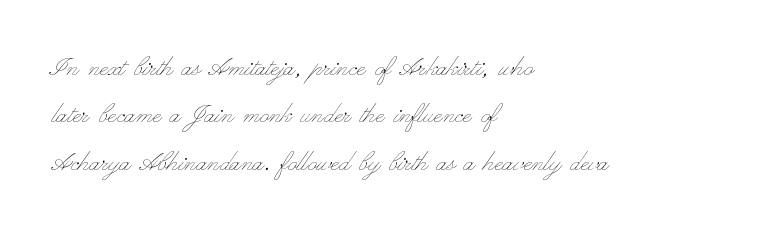
The zone under the glyphs is completely vacant. Every row of glyphs begins at an identical x-position on the left. The weight would be labelled regular, book, light, or lighter still.
